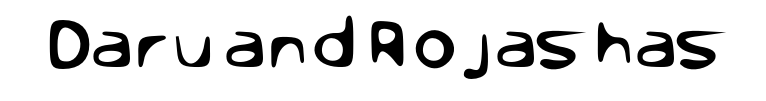
{"serif": "no", "italic": "no", "width": "normal", "stroke_contrast": "low", "x_height": "large", "monospaced": "no", "underline": "no", "letter_spacing": "normal", "letter_spacing_em": 0.0, "glyph_px": 55}
